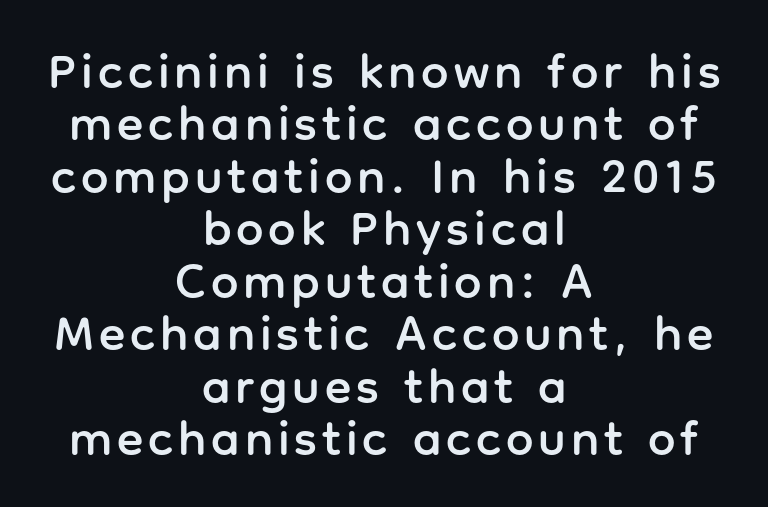
Closely set lines give the paragraph a compact silhouette. Observe the absence of serifs on each vertical stroke in this sample. In terms of posture, this sample is upright. Think of a printed novel: that variable character pitch is what you see here. Centered paragraph, ragged on both sides. The zone under the glyphs is completely vacant.
